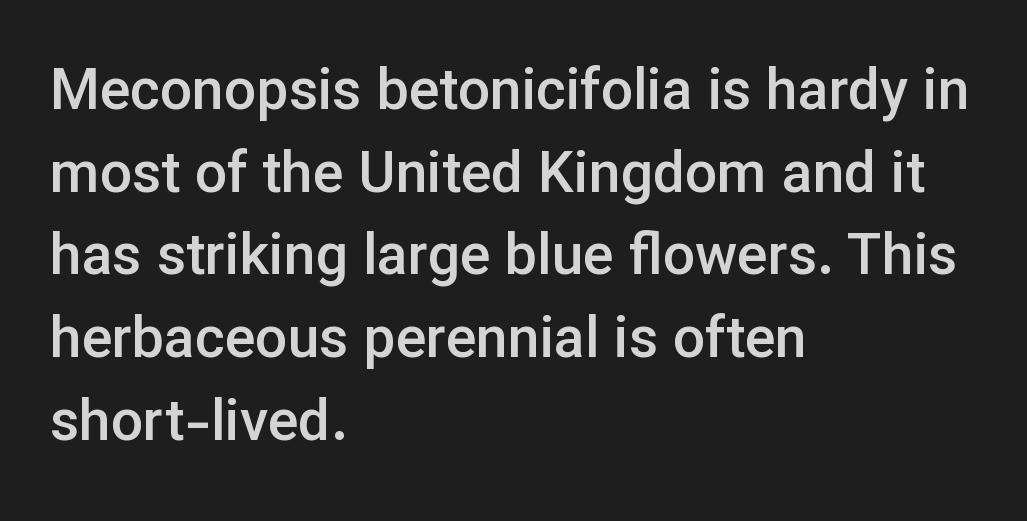
Q: Is the text bold? A: Semi-bold.
Q: Is the text italic (slanted)? A: No, it is upright.
Q: Is the typeface a serif or a sans-serif typeface? A: Sans-serif.
Q: Is the text underlined? A: No.
Q: How is the paragraph aligned? A: Left-aligned.
Q: Is the spacing between letters normal or unusually wide? A: Normal.
Q: Is the spacing between lines tight, normal or loose? A: Normal.
Q: Width (condensed, normal, or wide)? A: Normal.
Q: Stroke contrast? A: Low.
Q: x-height? A: Medium.
Q: Monospaced? A: No.
